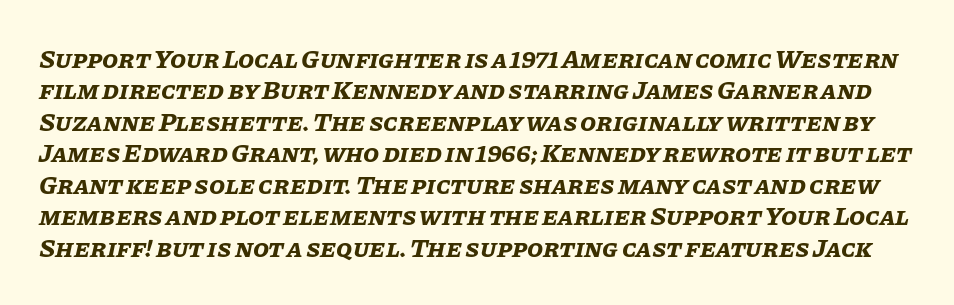
{"italic": "yes", "lean": "right", "slant_degrees": 11, "bold": "yes", "underline": "no", "line_spacing_ratio": 1.21, "letter_spacing": "normal", "letter_spacing_em": 0.0, "glyph_px": 26}
